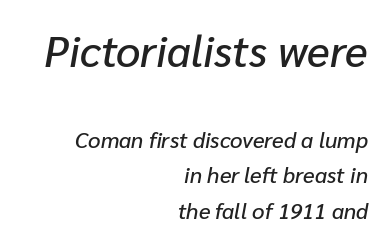
The image shows 43 px text type, italic (leaning right); set right-aligned, normal line spacing (1.6x), normal letter spacing, not underlined; the first (top) block is 1.95x larger; low stroke contrast and a medium x-height.
